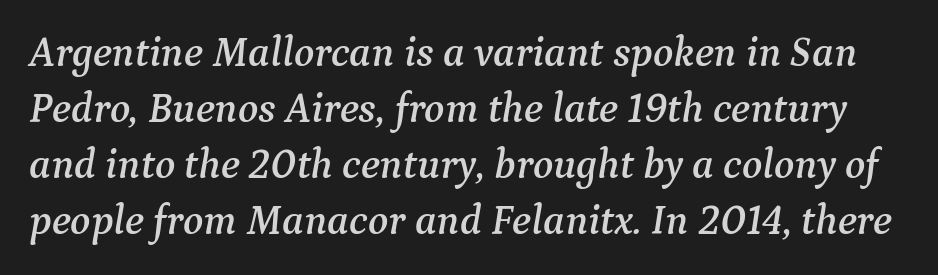
Q: Is the text italic (slanted)? A: Yes, it leans right by about 9 degrees.
Q: Is the typeface a serif or a sans-serif typeface? A: Serif.
Q: Is the text underlined? A: No.
Q: Is the spacing between letters normal or unusually wide? A: Normal.
Q: Is the spacing between lines tight, normal or loose? A: Normal.
Q: Width (condensed, normal, or wide)? A: Normal.
Q: Stroke contrast? A: Medium.
Q: x-height? A: Medium.
Q: Monospaced? A: No.
